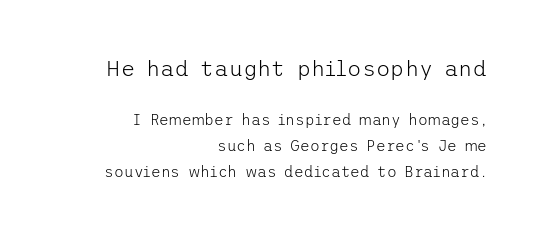
Q: Is the text bold? A: No.
Q: Is the text italic (slanted)? A: No, it is upright.
Q: Is the text underlined? A: No.
Q: How is the paragraph aligned? A: Right-aligned.
Q: Is the spacing between letters normal or unusually wide? A: Normal.
Q: Which block of text is set in a larger size, the first (top) or the second (bottom)? A: The first (top) one.
